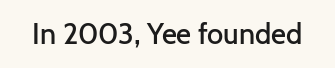
Q: Is the text bold? A: Semi-bold.
Q: Is the text italic (slanted)? A: No, it is upright.
Q: Is the typeface a serif or a sans-serif typeface? A: Sans-serif.
Q: Is the text underlined? A: No.
Q: Is the spacing between letters normal or unusually wide? A: Normal.
Q: Width (condensed, normal, or wide)? A: Normal.
Q: Stroke contrast? A: Low.
Q: x-height? A: Medium.
Q: Monospaced? A: No.
